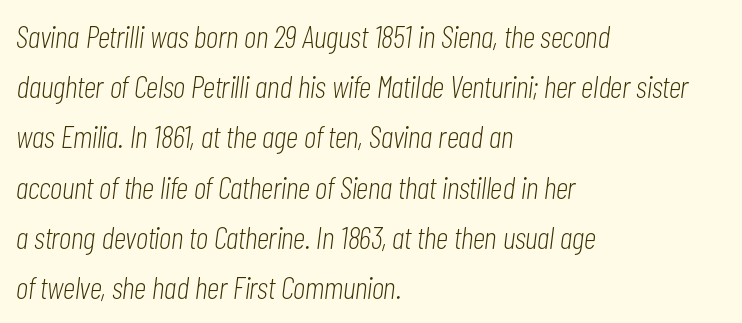
The image shows 32 px light, condensed type, italic (leaning right); set left-aligned, normal line spacing (1.57x), normal letter spacing, not underlined; low stroke contrast and a medium x-height.
